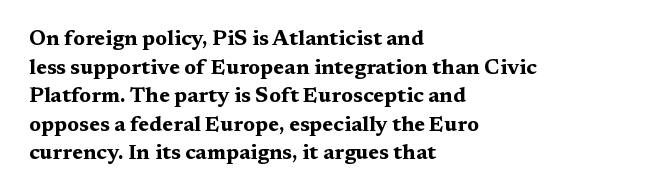
Q: Is the text bold? A: Yes.
Q: Is the text italic (slanted)? A: No, it is upright.
Q: Is the text underlined? A: No.
Q: How is the paragraph aligned? A: Left-aligned.
Q: Is the spacing between letters normal or unusually wide? A: Normal.
Q: Is the spacing between lines tight, normal or loose? A: Normal.
